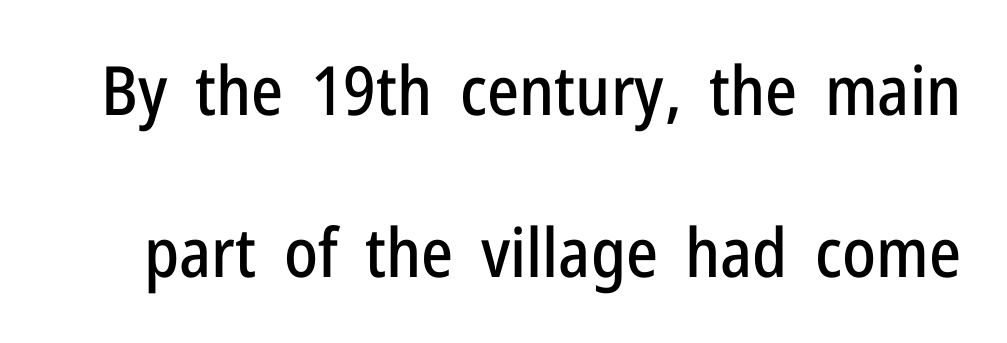
Q: Is the text italic (slanted)? A: No, it is upright.
Q: Is the typeface a serif or a sans-serif typeface? A: Sans-serif.
Q: Is the text underlined? A: No.
Q: Is the spacing between letters normal or unusually wide? A: Normal.
Q: Is the spacing between lines tight, normal or loose? A: Loose.
Q: Width (condensed, normal, or wide)? A: Condensed.
Q: Stroke contrast? A: Low.
Q: x-height? A: Medium.
Q: Monospaced? A: No.
